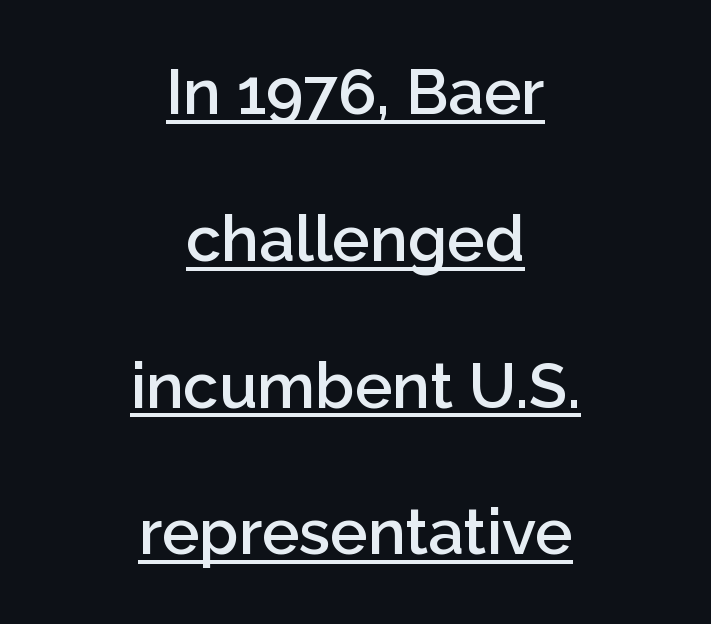
The image shows 63 px semibold sans-serif type, upright; set centered, loose line spacing (2.33x), normal letter spacing, underlined; low stroke contrast and a medium x-height.
